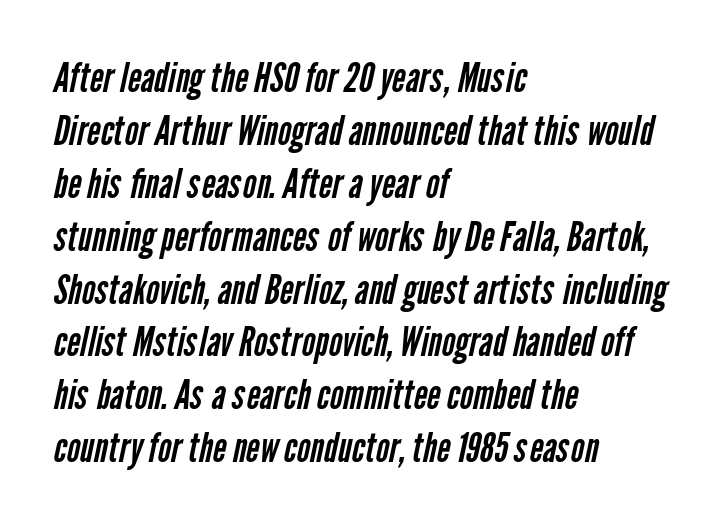
The letters advance in unequal steps, a hallmark of proportional type. A student would call this left alignment; a typographer would say flush left, rag right. Stem width sits at or under what a default text font uses. A typesetter would call this leading conventional body-copy spacing.
